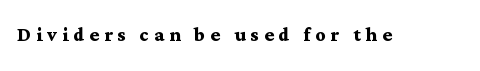
The image shows 25 px bold type, upright; set unusually wide letter spacing (+0.2 em), not underlined.
